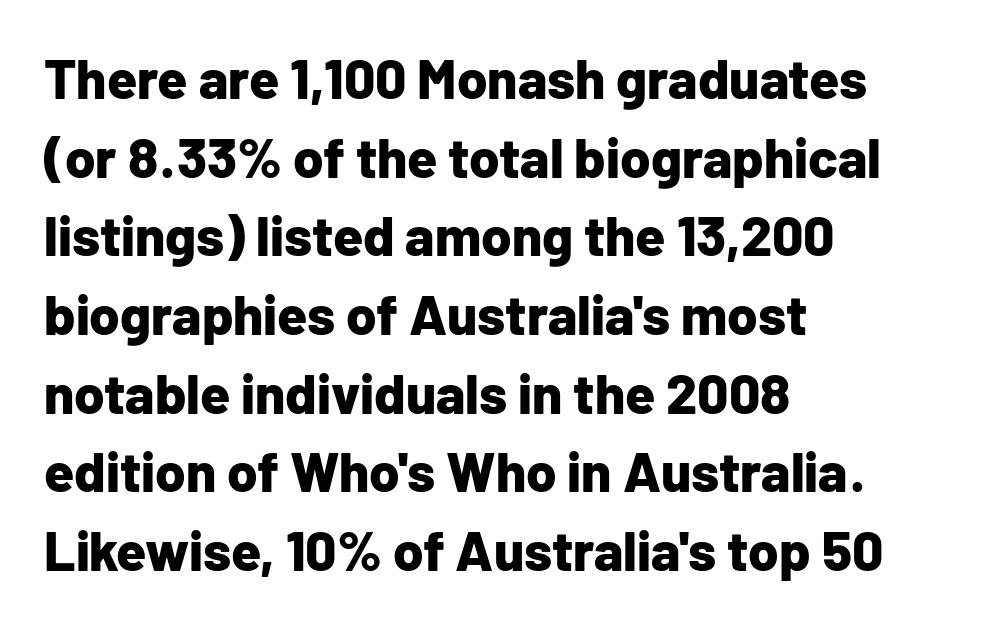
The image shows 55 px bold sans-serif type, upright; set left-aligned, normal line spacing (1.43x), normal letter spacing, not underlined; low stroke contrast and a medium x-height.
